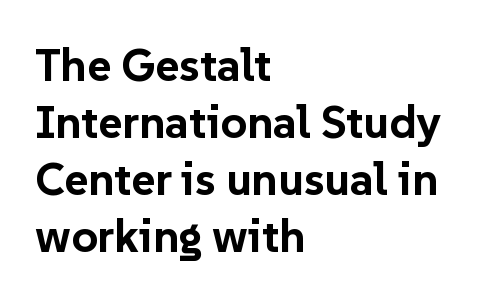
Designer's note — italics off, roman on. Check where the strokes stop: nothing finishes them off — pure sans. Heavy, bold letterforms. This sample is left-justified, so line endings fall wherever the words run out. Each letter keeps its own natural width here, so spacing adapts to shape.
